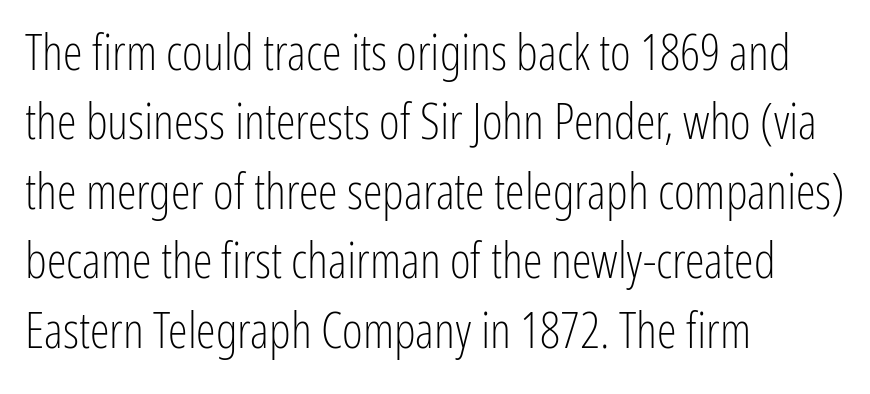
{"serif": "no", "italic": "no", "bold": "no", "weight": "light", "width": "condensed", "stroke_contrast": "low", "x_height": "medium", "monospaced": "no", "underline": "no", "align": "left", "line_spacing": "normal", "line_spacing_ratio": 1.39, "letter_spacing": "normal", "letter_spacing_em": 0.0, "glyph_px": 50}
